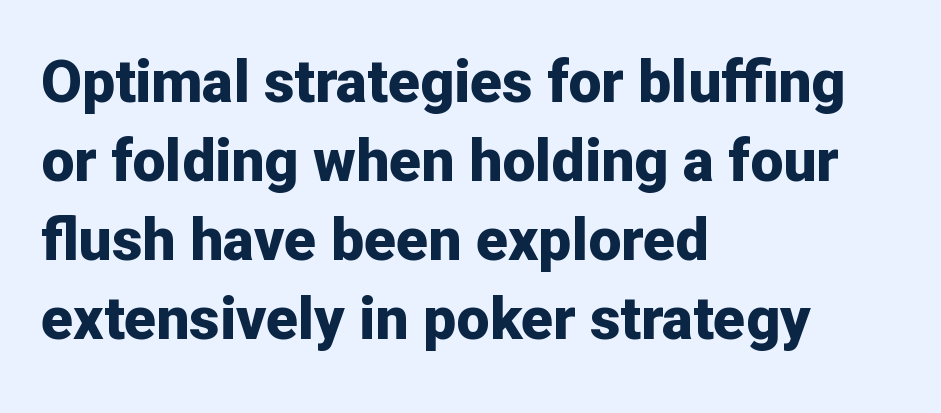
The image shows 59 px bold sans-serif type, upright; set left-aligned, normal line spacing (1.34x), normal letter spacing, not underlined; low stroke contrast and a medium x-height.
